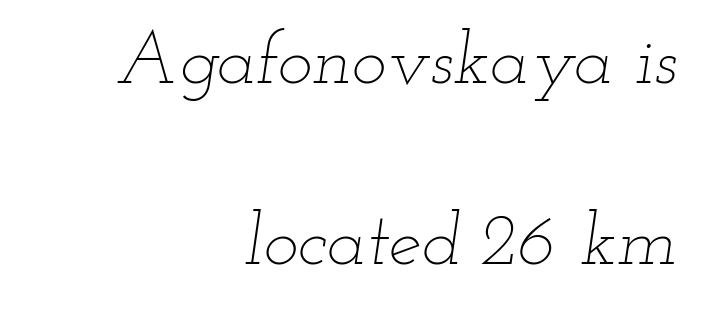
{"italic": "yes", "lean": "right", "slant_degrees": 12, "bold": "no", "weight": "thin", "width": "wide", "stroke_contrast": "low", "x_height": "small", "monospaced": "no", "underline": "no", "align": "right", "line_spacing": "loose", "line_spacing_ratio": 2.45, "letter_spacing": "normal", "letter_spacing_em": 0.0, "glyph_px": 74}
